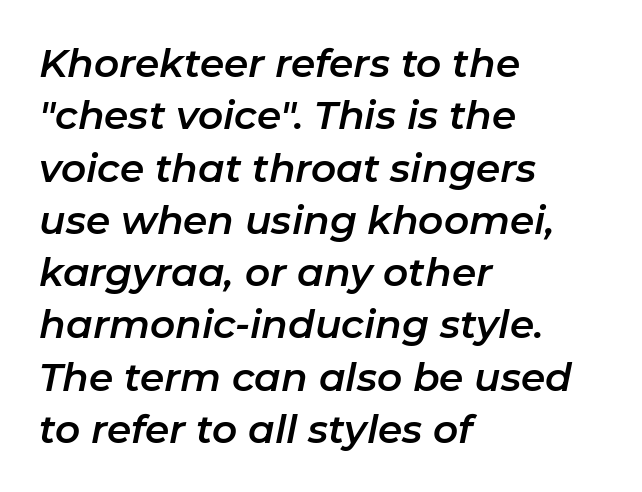
Glance below the letters and you will spot only blank space. The designer left line spacing at the default. Style check: oblique. This sample has the flowing, uneven cadence of proportional lettering.
